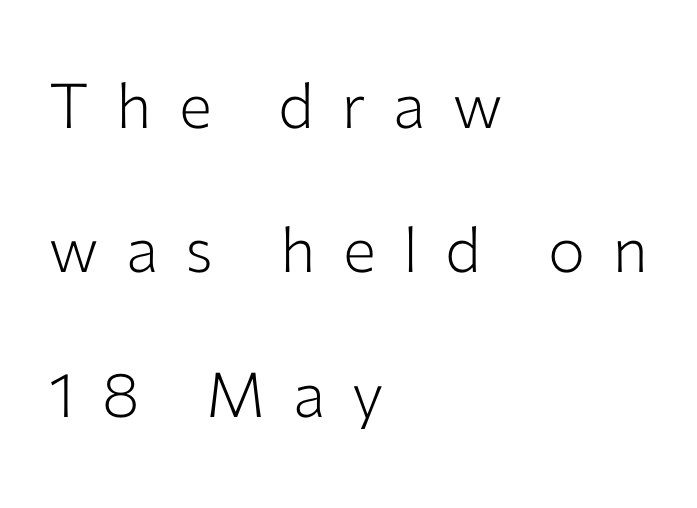
The image shows 62 px light sans-serif type, upright; set left-aligned, loose line spacing (2.33x), unusually wide letter spacing (+0.44 em), not underlined; low stroke contrast and a medium x-height.
